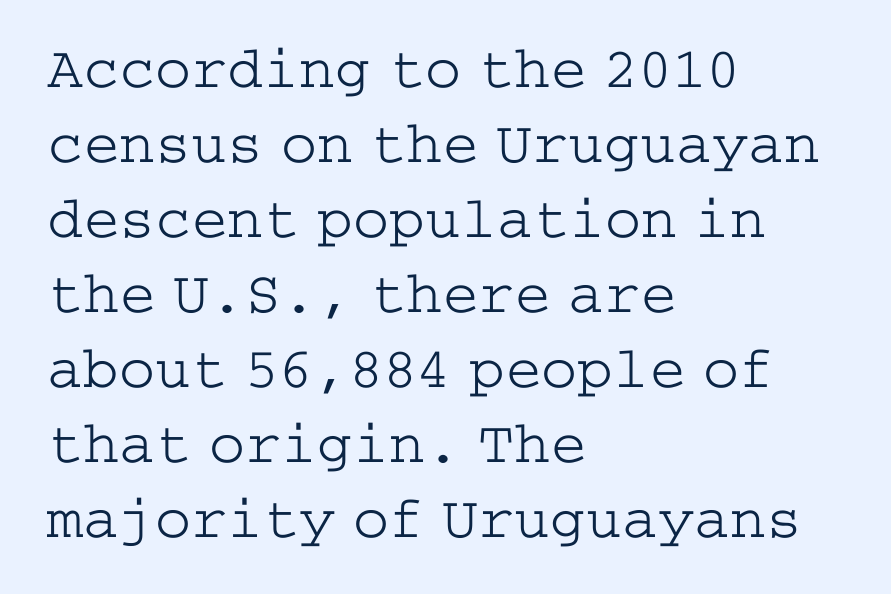
Horizontal bands of white between lines are of average thickness. The cut favours lightness, reaching ordinary text weight at its darkest. Nobody touched the tracking dial on this one. Does the copy run flush right? No — it runs flush left. The axis of the letterforms is exactly vertical.
